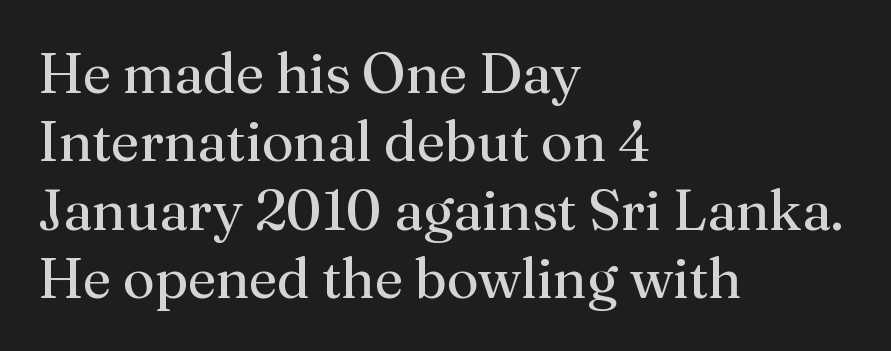
{"serif": "yes", "italic": "no", "bold": "no", "weight": "regular", "width": "normal", "stroke_contrast": "medium", "x_height": "medium", "monospaced": "no", "underline": "no", "align": "left", "line_spacing_ratio": 1.22, "letter_spacing": "normal", "letter_spacing_em": 0.0, "glyph_px": 56}
